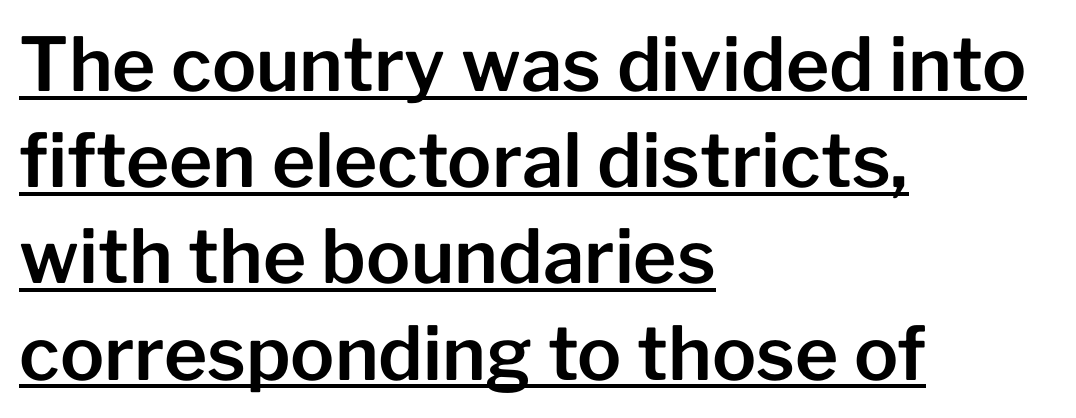
{"serif": "no", "italic": "no", "width": "normal", "stroke_contrast": "low", "x_height": "medium", "monospaced": "no", "underline": "yes", "align": "left", "line_spacing": "normal", "line_spacing_ratio": 1.3, "letter_spacing": "normal", "letter_spacing_em": 0.0, "glyph_px": 74}
